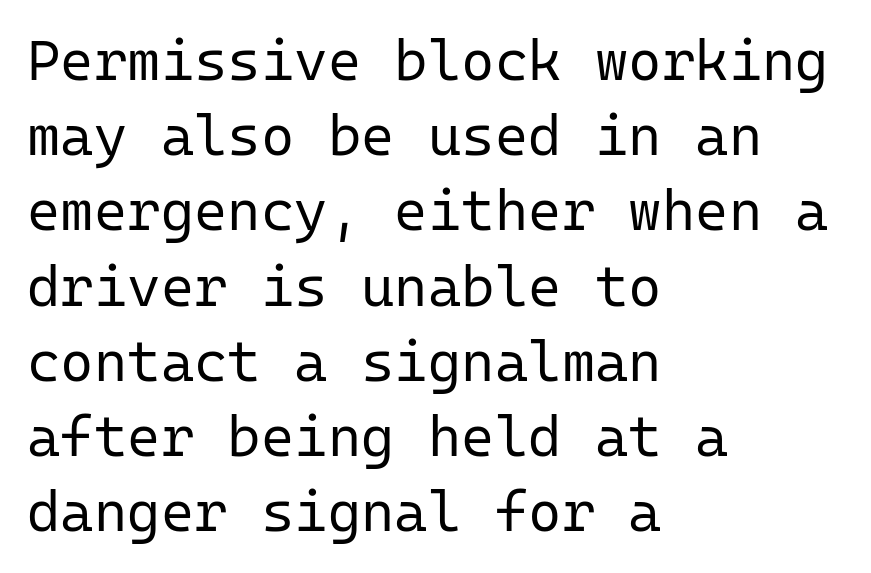
Q: Is the text bold? A: No.
Q: Is the text italic (slanted)? A: No, it is upright.
Q: Is the typeface a serif or a sans-serif typeface? A: Sans-serif.
Q: Is the text underlined? A: No.
Q: How is the paragraph aligned? A: Left-aligned.
Q: Is the spacing between letters normal or unusually wide? A: Normal.
Q: Is the spacing between lines tight, normal or loose? A: Normal.
Q: Width (condensed, normal, or wide)? A: Normal.
Q: Stroke contrast? A: Low.
Q: x-height? A: Medium.
Q: Monospaced? A: Yes.
